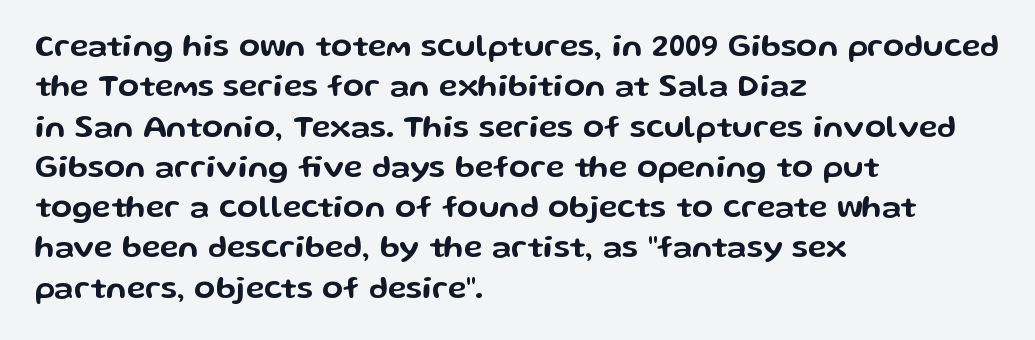
Q: Is the text italic (slanted)? A: No, it is upright.
Q: Is the typeface a serif or a sans-serif typeface? A: Sans-serif.
Q: Is the text underlined? A: No.
Q: How is the paragraph aligned? A: Left-aligned.
Q: Is the spacing between letters normal or unusually wide? A: Normal.
Q: Is the spacing between lines tight, normal or loose? A: Normal.
Q: Width (condensed, normal, or wide)? A: Wide.
Q: Stroke contrast? A: Low.
Q: x-height? A: Medium.
Q: Monospaced? A: No.
